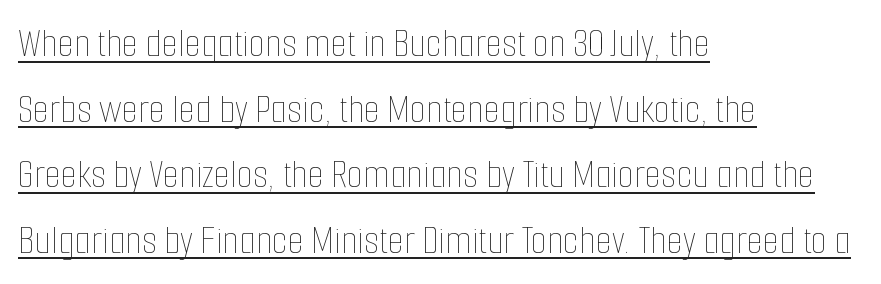
Inter-character spacing is left at the font's built-in metrics. Beneath each row of characters lies a ruled line. Stems here are at most as thick as an everyday book face. Honestly, the row spacing looks completely unremarkable.
